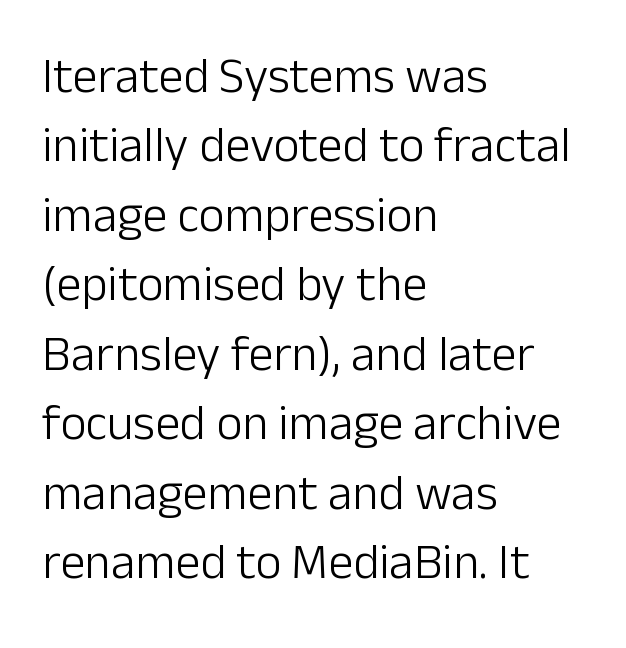
Q: Is the text bold? A: No.
Q: Is the text italic (slanted)? A: No, it is upright.
Q: Is the typeface a serif or a sans-serif typeface? A: Sans-serif.
Q: Is the text underlined? A: No.
Q: How is the paragraph aligned? A: Left-aligned.
Q: Is the spacing between letters normal or unusually wide? A: Normal.
Q: Is the spacing between lines tight, normal or loose? A: Normal.
Q: Width (condensed, normal, or wide)? A: Normal.
Q: Stroke contrast? A: Low.
Q: x-height? A: Medium.
Q: Monospaced? A: No.
